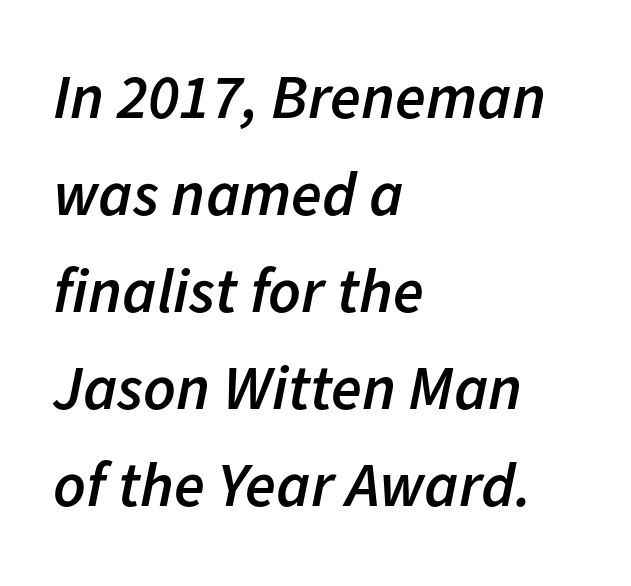
{"italic": "yes", "lean": "right", "slant_degrees": 11, "bold": "semi", "weight": "semibold", "width": "normal", "stroke_contrast": "low", "x_height": "medium", "monospaced": "no", "underline": "no", "align": "left", "line_spacing": "normal", "line_spacing_ratio": 1.54, "letter_spacing": "normal", "letter_spacing_em": 0.0, "glyph_px": 63}
